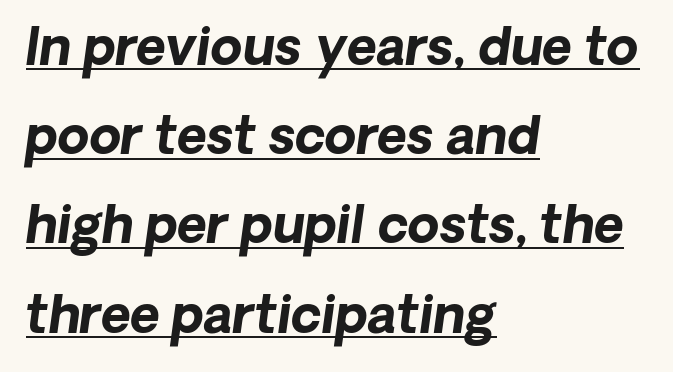
The glyphs have the mass of a bold cut. Notice how the stems are inclined rather than vertical — that's the hallmark of italics. This rendering leaves character spacing at its baseline value. Decoration check: the copy is underlined. The rag falls on the right side of this text block. Character widths vary here, with narrow letters taking less room than wide ones.
